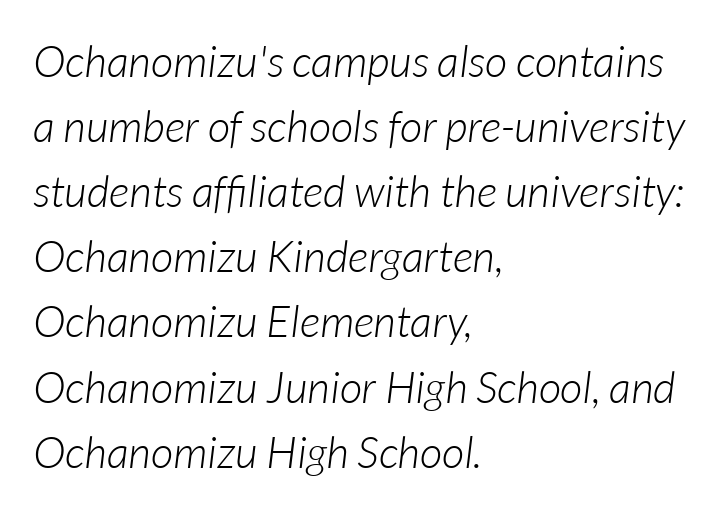
Bare-footed words on every line. Slant detected: the letters are inclined. Standard letterfit; no display-style spreading of the glyphs. These lines are rendered in a variable-pitch font. The letters look calm and open, with moderate or lighter stems.
